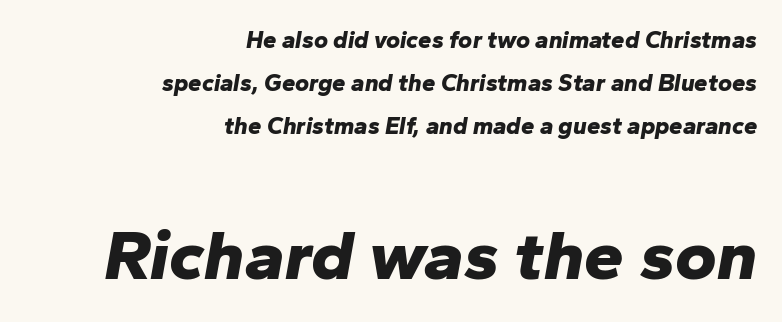
Q: Is the text bold? A: Yes.
Q: Is the text italic (slanted)? A: Yes, it leans right by about 10 degrees.
Q: Is the text underlined? A: No.
Q: How is the paragraph aligned? A: Right-aligned.
Q: Is the spacing between letters normal or unusually wide? A: Normal.
Q: Which block of text is set in a larger size, the first (top) or the second (bottom)? A: The second (bottom) one.
Q: Width (condensed, normal, or wide)? A: Normal.
Q: Stroke contrast? A: Low.
Q: x-height? A: Medium.
Q: Monospaced? A: No.
